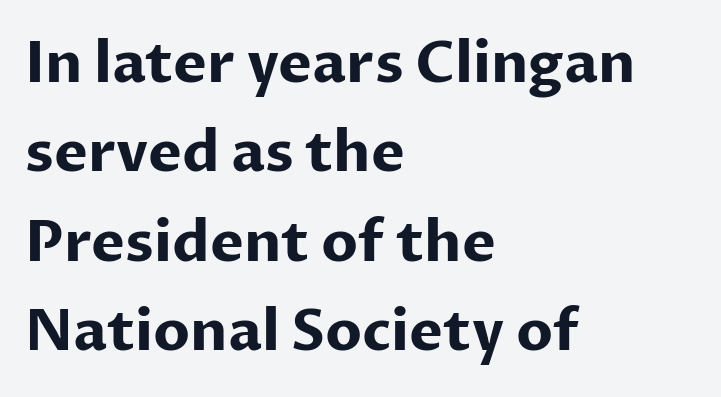
The image shows 57 px bold sans-serif type, upright; set left-aligned, normal line spacing (1.57x), normal letter spacing, not underlined; low stroke contrast and a medium x-height.
